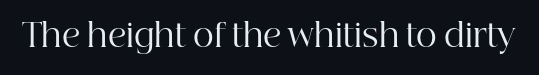
Q: Is the text bold? A: No.
Q: Is the text italic (slanted)? A: No, it is upright.
Q: Is the typeface a serif or a sans-serif typeface? A: Serif.
Q: Is the text underlined? A: No.
Q: Is the spacing between letters normal or unusually wide? A: Normal.
Q: Width (condensed, normal, or wide)? A: Normal.
Q: Stroke contrast? A: High.
Q: x-height? A: Medium.
Q: Monospaced? A: No.
